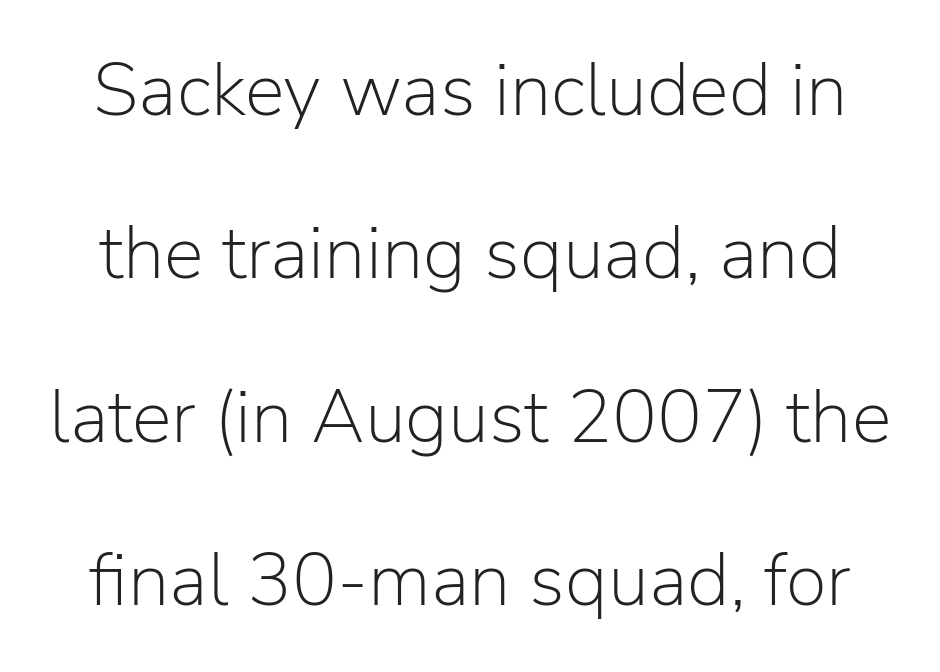
Q: Is the text bold? A: No.
Q: Is the text italic (slanted)? A: No, it is upright.
Q: Is the typeface a serif or a sans-serif typeface? A: Sans-serif.
Q: Is the text underlined? A: No.
Q: Is the spacing between letters normal or unusually wide? A: Normal.
Q: Is the spacing between lines tight, normal or loose? A: Loose.
Q: Width (condensed, normal, or wide)? A: Normal.
Q: Stroke contrast? A: Low.
Q: x-height? A: Medium.
Q: Monospaced? A: No.
